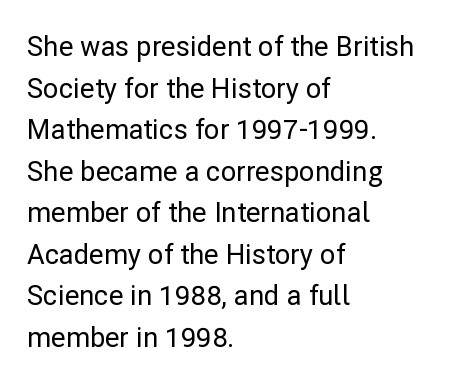
Q: Is the text italic (slanted)? A: No, it is upright.
Q: Is the text underlined? A: No.
Q: How is the paragraph aligned? A: Left-aligned.
Q: Is the spacing between letters normal or unusually wide? A: Normal.
Q: Is the spacing between lines tight, normal or loose? A: Normal.
